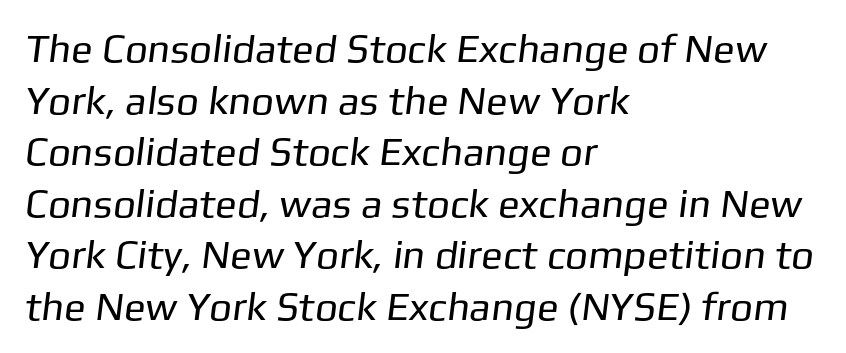
Q: Is the text bold? A: No.
Q: Is the typeface a serif or a sans-serif typeface? A: Sans-serif.
Q: Is the text underlined? A: No.
Q: How is the paragraph aligned? A: Left-aligned.
Q: Is the spacing between letters normal or unusually wide? A: Normal.
Q: Is the spacing between lines tight, normal or loose? A: Normal.
Q: Width (condensed, normal, or wide)? A: Normal.
Q: Stroke contrast? A: Low.
Q: x-height? A: Medium.
Q: Monospaced? A: No.
